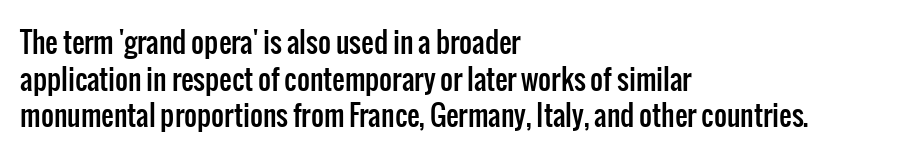
Q: Is the text italic (slanted)? A: No, it is upright.
Q: Is the typeface a serif or a sans-serif typeface? A: Sans-serif.
Q: Is the text underlined? A: No.
Q: How is the paragraph aligned? A: Left-aligned.
Q: Is the spacing between letters normal or unusually wide? A: Normal.
Q: Is the spacing between lines tight, normal or loose? A: Normal.
Q: Width (condensed, normal, or wide)? A: Condensed.
Q: Stroke contrast? A: Low.
Q: x-height? A: Medium.
Q: Monospaced? A: No.
